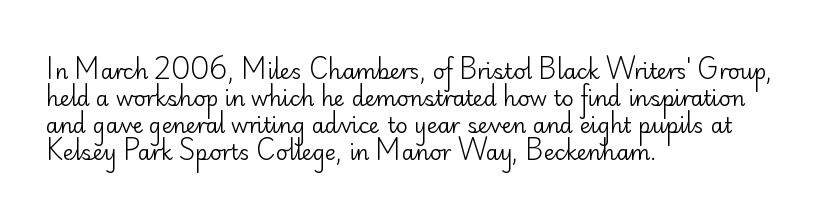
The image shows 21 px text type, upright; set left-aligned, normal line spacing (1.28x), normal letter spacing, not underlined.
